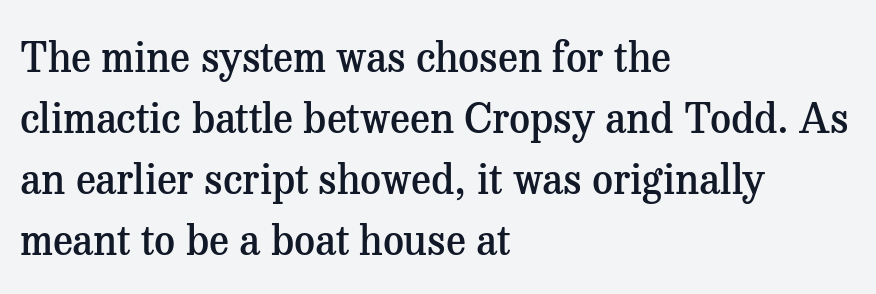
Successive baselines arrive at the customary interval. Horizontal alignment here is leftward, the default for most running prose. Weight: semibold (demi). Lines of text with bare space underneath. Varying glyph widths throughout — classic text-font behaviour.
